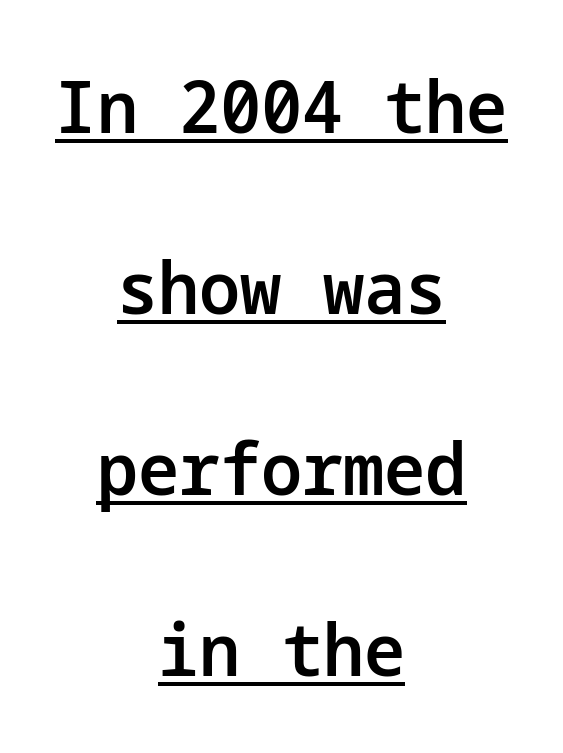
Reading down the column, the eye jumps a long way to each next line. A roman cut, with each character standing at attention. Each letter's strokes conclude bluntly, with no projecting serifs. The passage is arranged like a title page — every line centered. These lines carry some extra weight — a demibold, not a full bold. Characters follow at the spacing the type designer built in.
